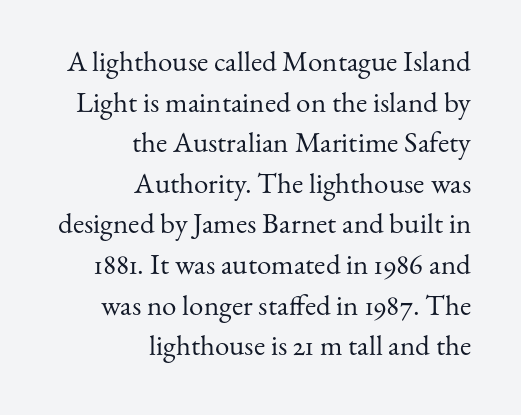
Q: Is the text bold? A: No.
Q: Is the text italic (slanted)? A: No, it is upright.
Q: Is the typeface a serif or a sans-serif typeface? A: Serif.
Q: Is the text underlined? A: No.
Q: How is the paragraph aligned? A: Right-aligned.
Q: Is the spacing between letters normal or unusually wide? A: Normal.
Q: Is the spacing between lines tight, normal or loose? A: Normal.
Q: Width (condensed, normal, or wide)? A: Normal.
Q: Stroke contrast? A: Medium.
Q: x-height? A: Small.
Q: Monospaced? A: No.
